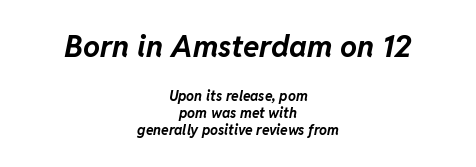
Q: Is the text bold? A: Yes.
Q: Is the text italic (slanted)? A: Yes, it leans right by about 11 degrees.
Q: Is the text underlined? A: No.
Q: How is the paragraph aligned? A: Centered.
Q: Is the spacing between letters normal or unusually wide? A: Normal.
Q: Which block of text is set in a larger size, the first (top) or the second (bottom)? A: The first (top) one.
Q: Width (condensed, normal, or wide)? A: Normal.
Q: Stroke contrast? A: Low.
Q: x-height? A: Medium.
Q: Monospaced? A: No.
